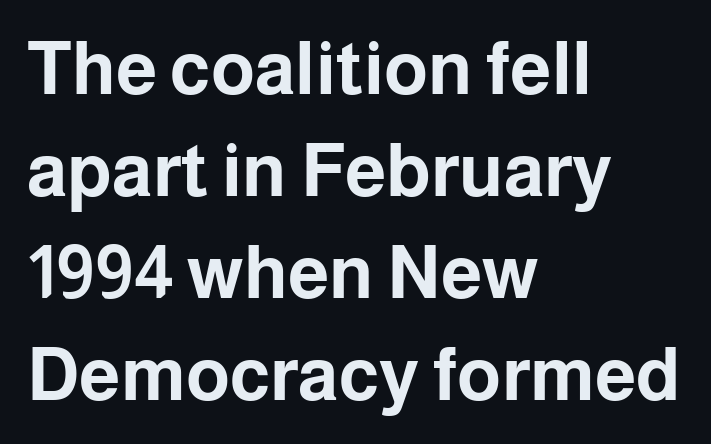
Has an underline been added? It has not. The letters advance in unequal steps, a hallmark of proportional type. The letters sit at their default tracking, neither squeezed nor spread. This sample uses an upright cut, with every glyph sitting square on the baseline. In terms of leading, this rendering sits right in the middle.
